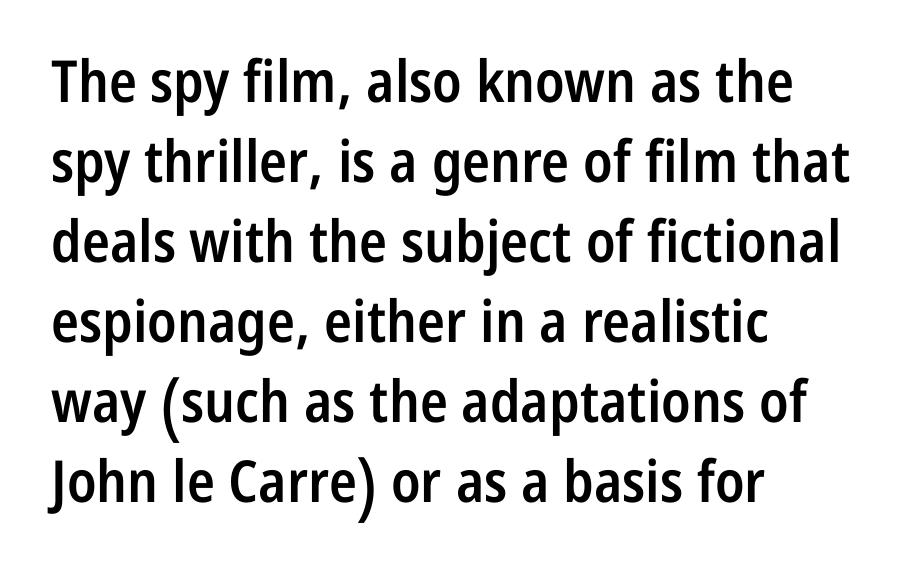
{"serif": "no", "italic": "no", "bold": "semi", "weight": "semibold", "width": "condensed", "stroke_contrast": "low", "x_height": "medium", "monospaced": "no", "underline": "no", "align": "left", "line_spacing": "normal", "line_spacing_ratio": 1.38, "letter_spacing": "normal", "letter_spacing_em": 0.0, "glyph_px": 58}
